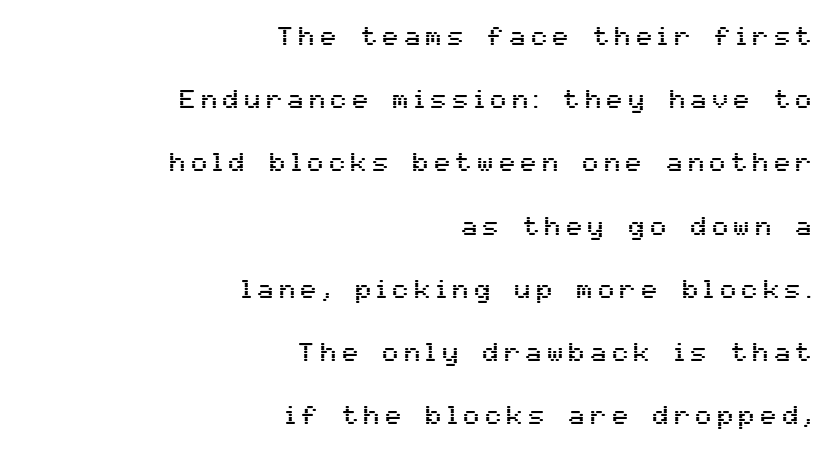
The image shows 26 px text type, upright; set right-aligned, loose line spacing (2.43x), unusually wide letter spacing (+0.23 em), not underlined.
